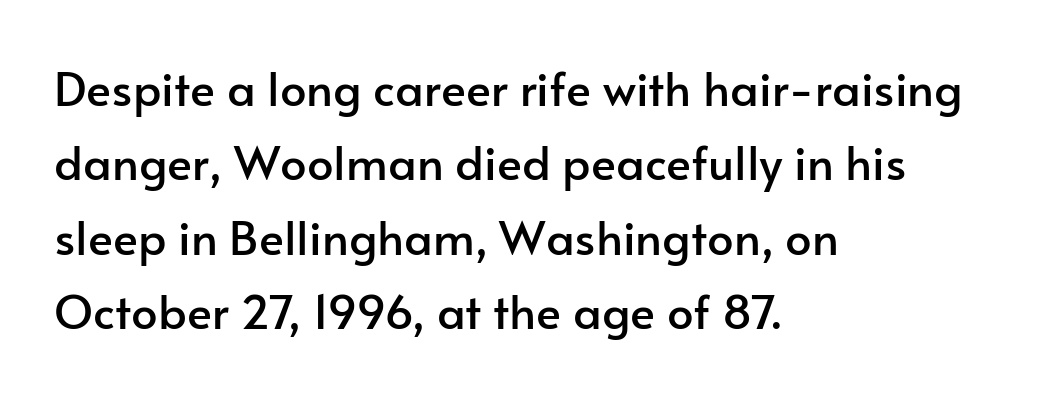
Q: Is the text italic (slanted)? A: No, it is upright.
Q: Is the typeface a serif or a sans-serif typeface? A: Sans-serif.
Q: Is the text underlined? A: No.
Q: How is the paragraph aligned? A: Left-aligned.
Q: Is the spacing between letters normal or unusually wide? A: Normal.
Q: Is the spacing between lines tight, normal or loose? A: Normal.
Q: Width (condensed, normal, or wide)? A: Normal.
Q: Stroke contrast? A: Low.
Q: x-height? A: Small.
Q: Monospaced? A: No.
